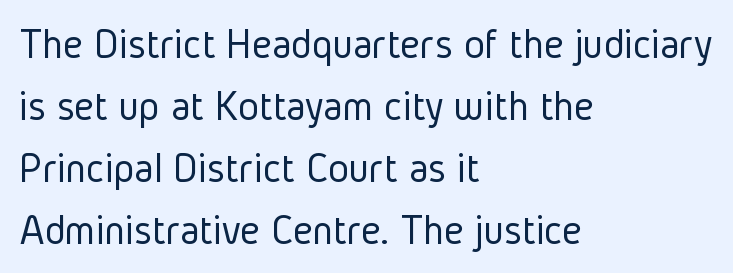
Q: Is the text bold? A: No.
Q: Is the text italic (slanted)? A: No, it is upright.
Q: Is the typeface a serif or a sans-serif typeface? A: Sans-serif.
Q: Is the text underlined? A: No.
Q: How is the paragraph aligned? A: Left-aligned.
Q: Is the spacing between letters normal or unusually wide? A: Normal.
Q: Is the spacing between lines tight, normal or loose? A: Normal.
Q: Width (condensed, normal, or wide)? A: Condensed.
Q: Stroke contrast? A: Low.
Q: x-height? A: Medium.
Q: Monospaced? A: No.
